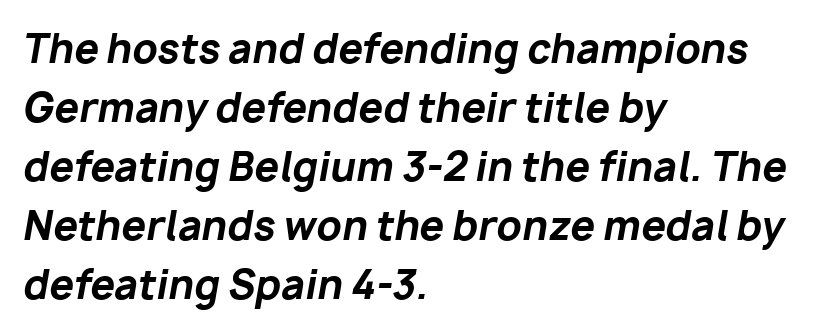
The lines sit at an ordinary, default distance from one another. Each line starts at the same left margin while the right side varies. Posture: slanted. Note the varied advance widths — an 'i' is clearly narrower than an 'm'.
